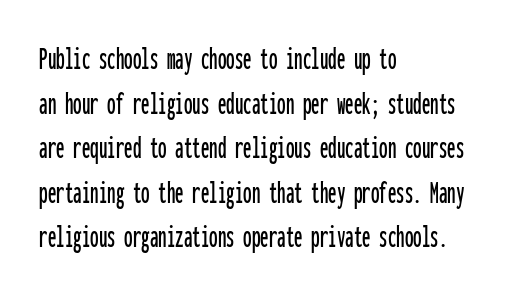
{"serif": "no", "italic": "no", "width": "condensed", "stroke_contrast": "low", "x_height": "medium", "monospaced": "yes", "underline": "no", "align": "left", "line_spacing": "normal", "line_spacing_ratio": 1.31, "letter_spacing": "normal", "letter_spacing_em": 0.0, "glyph_px": 34}
